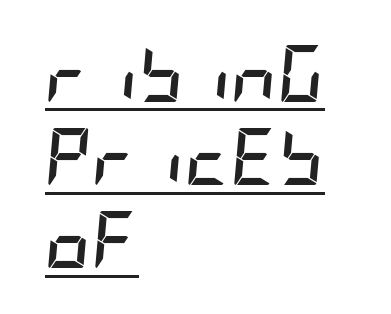
The typesetting leans heavy: a genuine bold. Compared with a centered layout, this one pins lines to the left instead. The designer left line spacing at the default. Standard letterfit; no display-style spreading of the glyphs. Each line of the rendering has a horizontal stroke beneath the glyphs. Tall strokes in this sample are angled rather than plumb.
